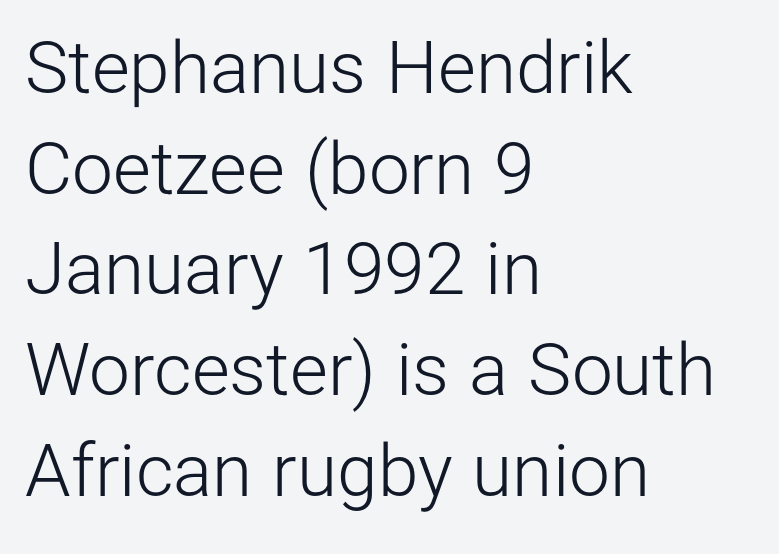
A typesetter would label this face a sans. The letters advance in unequal steps, a hallmark of proportional type. This is not heavy type; no bold has been used. The lines sit at an ordinary, default distance from one another. The typography opts for an upright posture over an oblique one. If you drew a ruler down the left edge, every line would touch it.
